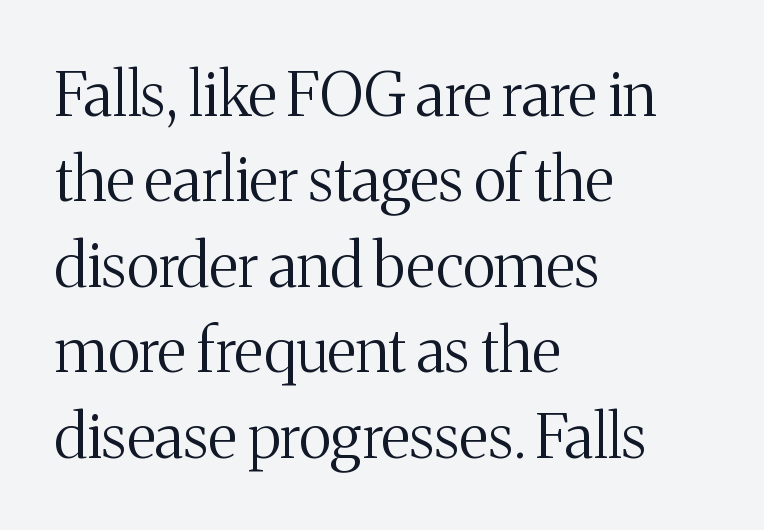
When letters stand straight like this, we call the style roman or upright. Words appear dense and cohesive because spacing is normal. Serifs: yes, visible at the terminals of the letterforms. Every row of glyphs begins at an identical x-position on the left.
